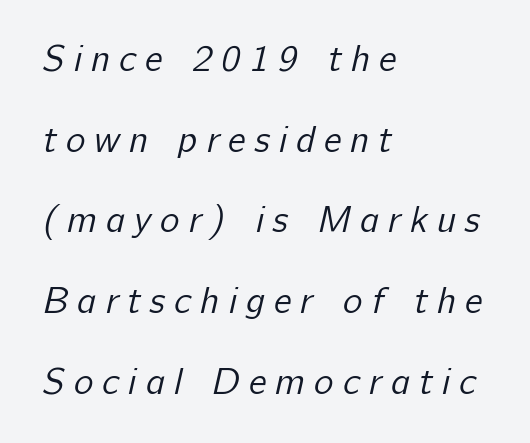
Q: Is the text bold? A: No.
Q: Is the typeface a serif or a sans-serif typeface? A: Sans-serif.
Q: Is the text underlined? A: No.
Q: How is the paragraph aligned? A: Left-aligned.
Q: Is the spacing between letters normal or unusually wide? A: Unusually wide.
Q: Is the spacing between lines tight, normal or loose? A: Loose.
Q: Width (condensed, normal, or wide)? A: Normal.
Q: Stroke contrast? A: Low.
Q: x-height? A: Medium.
Q: Monospaced? A: No.
